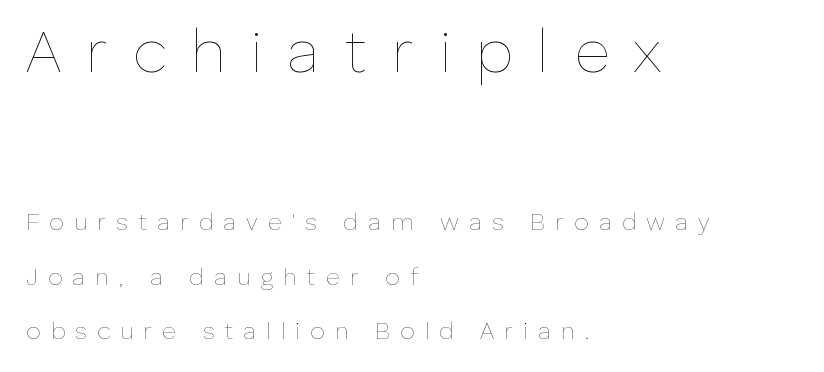
{"italic": "no", "bold": "no", "weight": "thin", "width": "normal", "stroke_contrast": "low", "x_height": "medium", "monospaced": "no", "underline": "no", "align": "left", "line_spacing": "loose", "line_spacing_ratio": 2.28, "letter_spacing": "wide", "letter_spacing_em": 0.41, "larger_block": "first", "size_ratio": 2.5, "glyph_px": 60}
